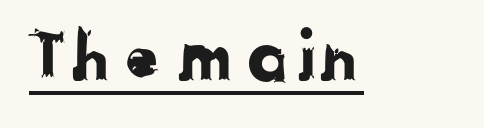
The letters advance in unequal steps, a hallmark of proportional type. Observe the ordinary spacing: letters are neighbours, not strangers. Each line of the rendering has a horizontal stroke beneath the glyphs. This is sans-serif lettering, the kind often seen on screens and signage.
